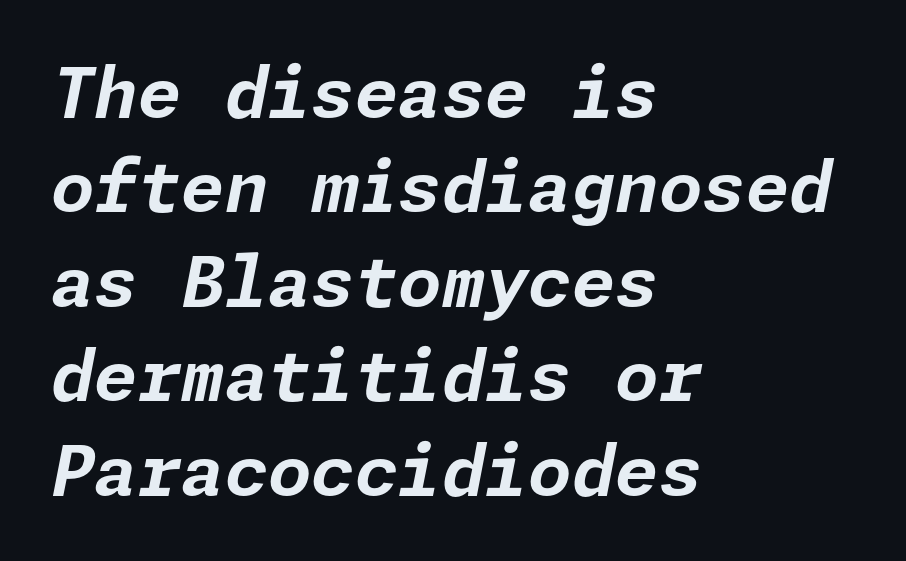
{"italic": "yes", "lean": "right", "slant_degrees": 11, "bold": "yes", "weight": "bold", "width": "normal", "stroke_contrast": "low", "x_height": "medium", "underline": "no", "align": "left", "line_spacing": "normal", "line_spacing_ratio": 1.35, "letter_spacing": "normal", "letter_spacing_em": 0.0, "glyph_px": 70}
